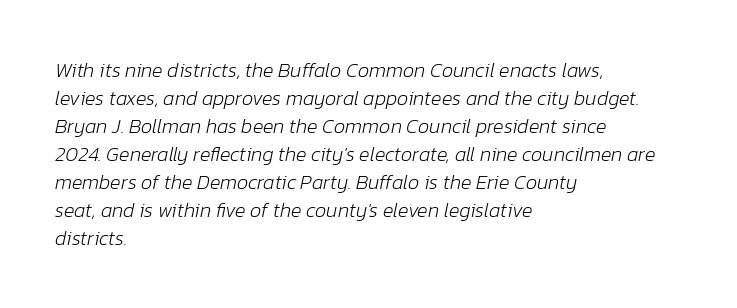
The image shows 20 px text type, italic (leaning right); set left-aligned, normal line spacing (1.4x), normal letter spacing, not underlined.
